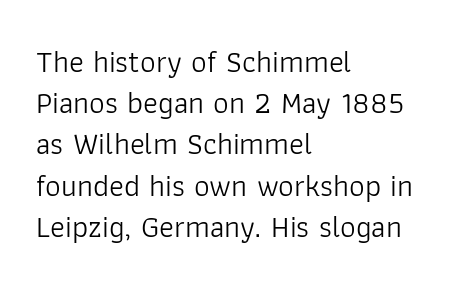
{"serif": "no", "italic": "no", "bold": "no", "weight": "light", "width": "normal", "stroke_contrast": "low", "x_height": "medium", "monospaced": "no", "underline": "no", "align": "left", "line_spacing": "normal", "line_spacing_ratio": 1.33, "letter_spacing": "normal", "letter_spacing_em": 0.0, "glyph_px": 31}
